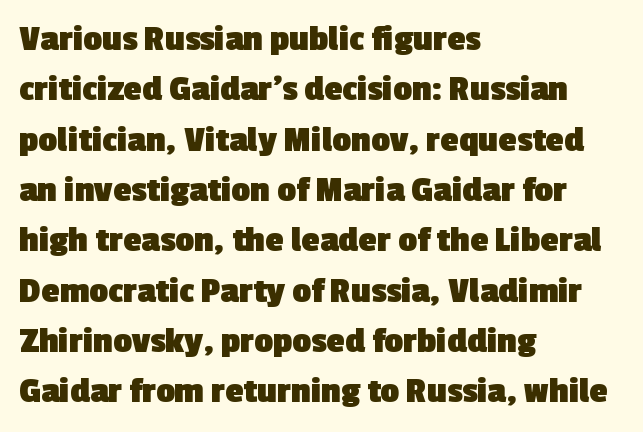
Q: Is the text bold? A: Yes.
Q: Is the typeface a serif or a sans-serif typeface? A: Sans-serif.
Q: Is the text underlined? A: No.
Q: How is the paragraph aligned? A: Left-aligned.
Q: Is the spacing between letters normal or unusually wide? A: Normal.
Q: Is the spacing between lines tight, normal or loose? A: Normal.
Q: Width (condensed, normal, or wide)? A: Normal.
Q: x-height? A: Medium.
Q: Monospaced? A: No.
